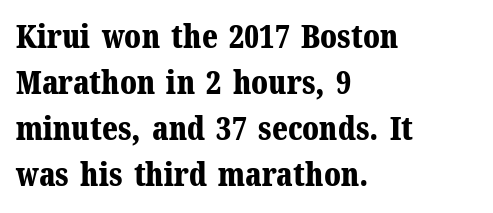
Q: Is the text bold? A: Yes.
Q: Is the text italic (slanted)? A: No, it is upright.
Q: Is the typeface a serif or a sans-serif typeface? A: Serif.
Q: Is the text underlined? A: No.
Q: How is the paragraph aligned? A: Left-aligned.
Q: Is the spacing between letters normal or unusually wide? A: Normal.
Q: Is the spacing between lines tight, normal or loose? A: Normal.
Q: Width (condensed, normal, or wide)? A: Normal.
Q: Stroke contrast? A: Medium.
Q: x-height? A: Medium.
Q: Monospaced? A: No.
